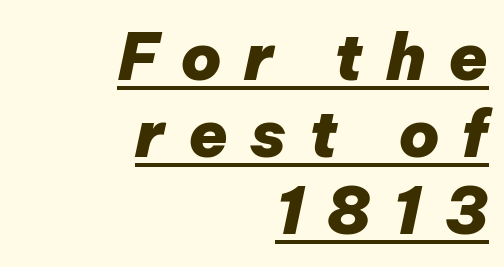
Casual observation: everything's shoved over to the right. The face used here is rendered with a markedly widened letterfit. Italic: yes, the glyphs are oblique. Caption: lettering with a line underneath.
